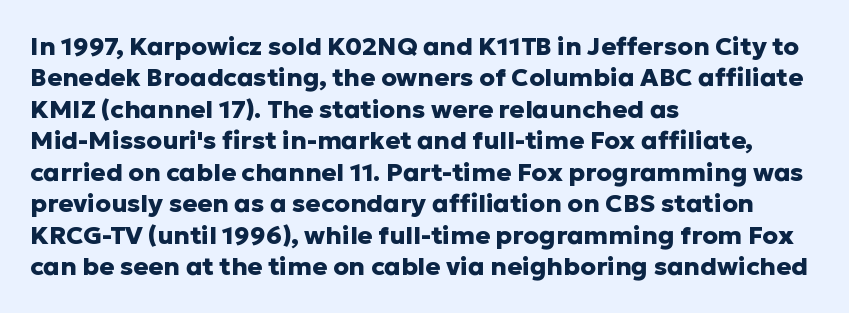
Horizontal alignment here is leftward, the default for most running prose. These lines were composed using upright roman letters. Quick note: underline off. Words appear dense and cohesive because spacing is normal. Honestly, the row spacing looks completely unremarkable. Heft: maximum for text — a bold.
